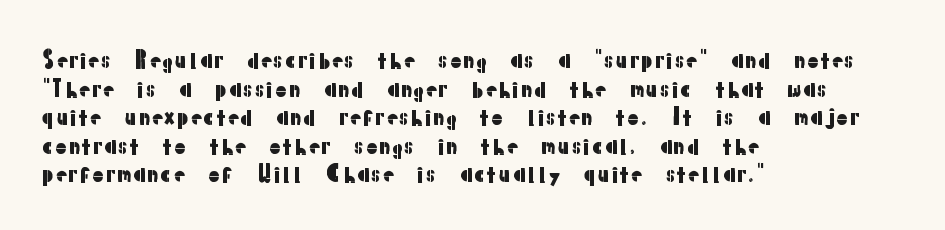
Q: Is the text italic (slanted)? A: No, it is upright.
Q: Is the text underlined? A: No.
Q: How is the paragraph aligned? A: Left-aligned.
Q: Is the spacing between letters normal or unusually wide? A: Normal.
Q: Is the spacing between lines tight, normal or loose? A: Normal.
